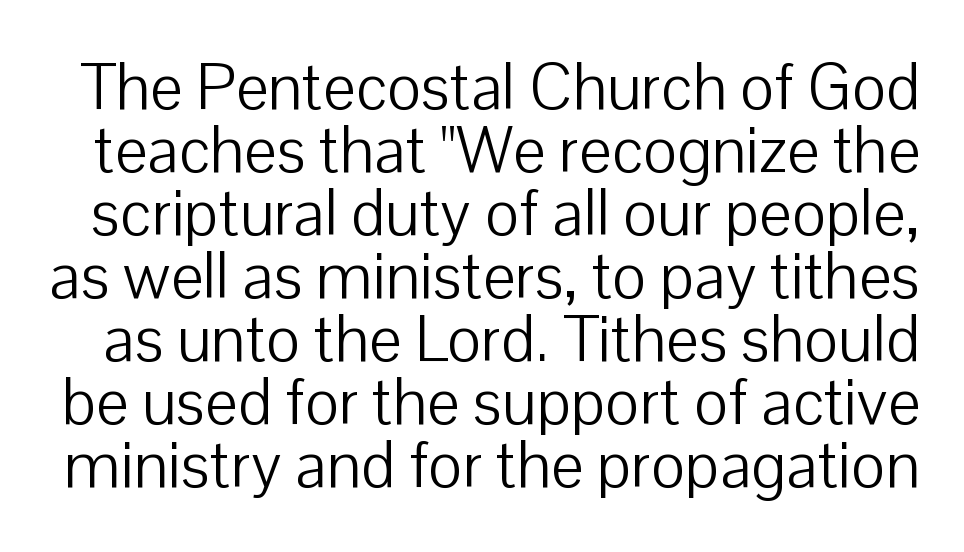
The letters look calm and open, with moderate or lighter stems. You can tell it's not italic because the verticals are truly vertical. What's the leading like? Squeezed, with rows nearly overlapping. The passage shown is typed in a proportional face where columns would drift. The glyphs are unaccompanied by any horizontal stroke below them. Does the type have serifs? No, each stem ends abruptly.
